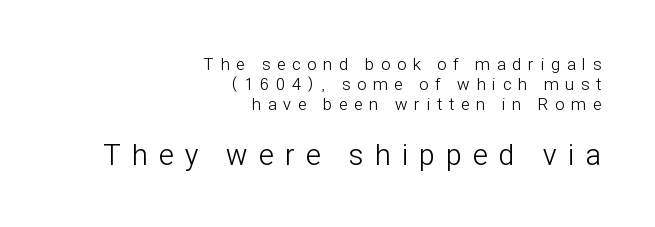
Size hierarchy here favors the trailing block over the leading one. Vertical stems look standard width or narrower in stroke. Unlike italic type, these characters show no tilt at all. A typesetter would call this proportional, since set widths differ per character. The gaps between neighbouring characters are conspicuously large. Casual observation: everything's shoved over to the right.
